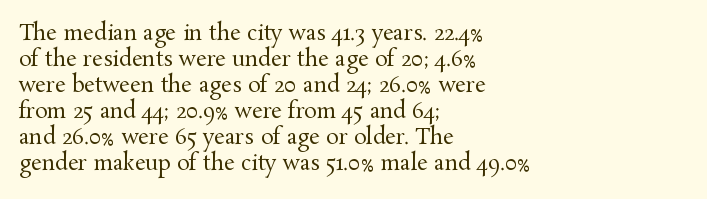
Q: Is the text bold? A: No.
Q: Is the text italic (slanted)? A: No, it is upright.
Q: Is the text underlined? A: No.
Q: How is the paragraph aligned? A: Left-aligned.
Q: Is the spacing between letters normal or unusually wide? A: Normal.
